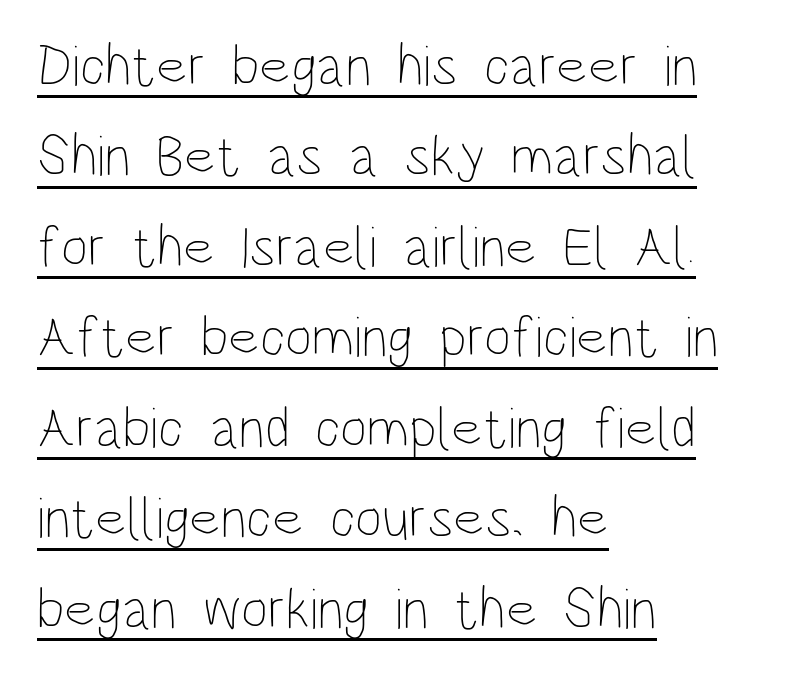
Q: Is the text bold? A: No.
Q: Is the text italic (slanted)? A: No, it is upright.
Q: Is the text underlined? A: Yes.
Q: How is the paragraph aligned? A: Left-aligned.
Q: Is the spacing between letters normal or unusually wide? A: Normal.
Q: Is the spacing between lines tight, normal or loose? A: Normal.
Q: Width (condensed, normal, or wide)? A: Condensed.
Q: Stroke contrast? A: Low.
Q: x-height? A: Large.
Q: Monospaced? A: No.
